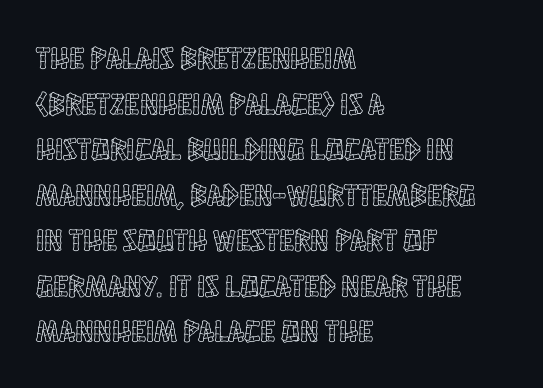
{"italic": "no", "width": "condensed", "x_height": "large", "monospaced": "no", "underline": "no", "align": "left", "line_spacing": "normal", "line_spacing_ratio": 1.47, "letter_spacing": "normal", "letter_spacing_em": 0.0, "glyph_px": 31}
